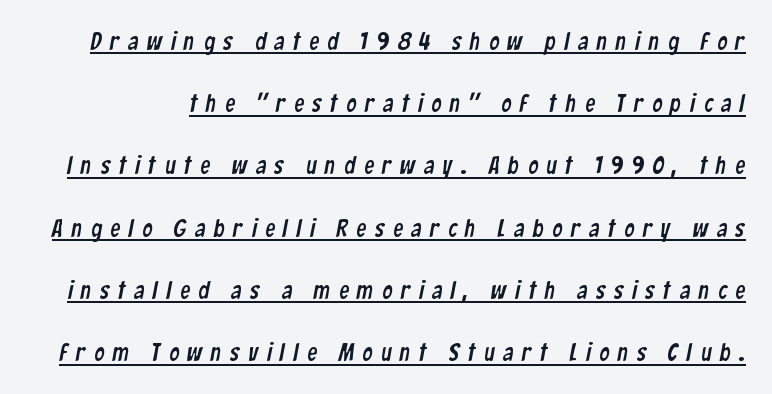
Emphasis is given by a line drawn under the lettering. These lines stand farther apart than default settings would place them. Letter spacing: wide.
